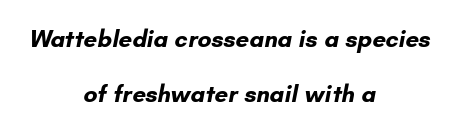
The compositor balanced each line on the midline. Honestly, there is no underline to notice here at all. The letterforms sit shoulder to shoulder at normal distance. I'd describe the lettering as bold — thick and assertive. Line spacing here is loose.
